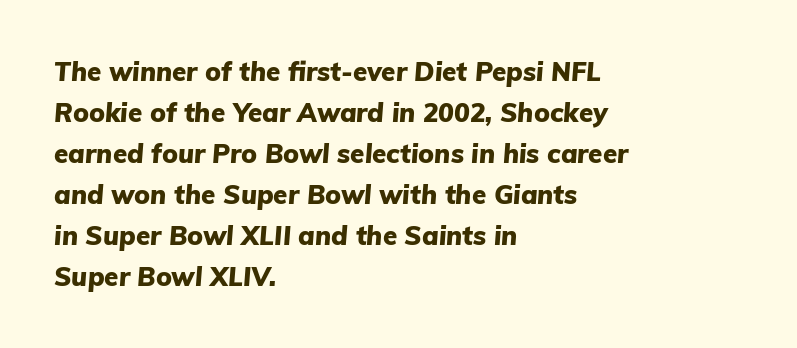
The glyphs have the mass of a bold cut. These lines stack with their left ends in a neat column. Normally led — the rows are evenly, conventionally spaced. Notice how the stems are inclined rather than vertical — that's the hallmark of italics. No word sits above an underline. The face used here is rendered with its standard letterfit.
